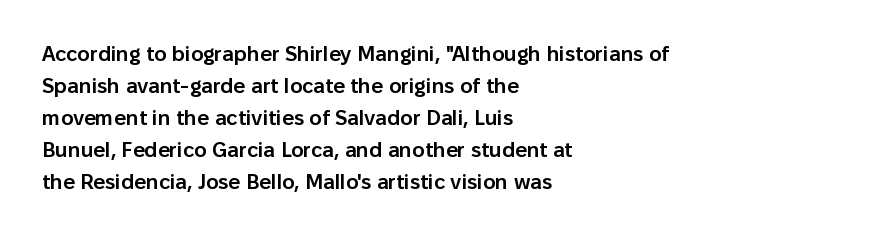
No word sits above an underline. This sample is left-justified, so line endings fall wherever the words run out. Honestly, the row spacing looks completely unremarkable. Students, this is semibold: more ink than regular, less than bold.
